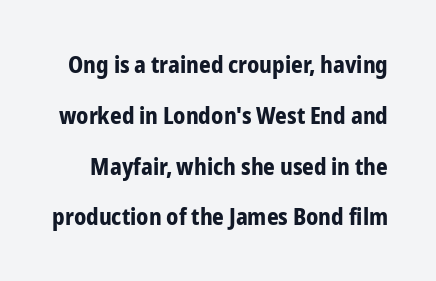
{"italic": "no", "bold": "yes", "underline": "no", "line_spacing": "loose", "line_spacing_ratio": 2.21, "letter_spacing": "normal", "letter_spacing_em": 0.0, "glyph_px": 23}
